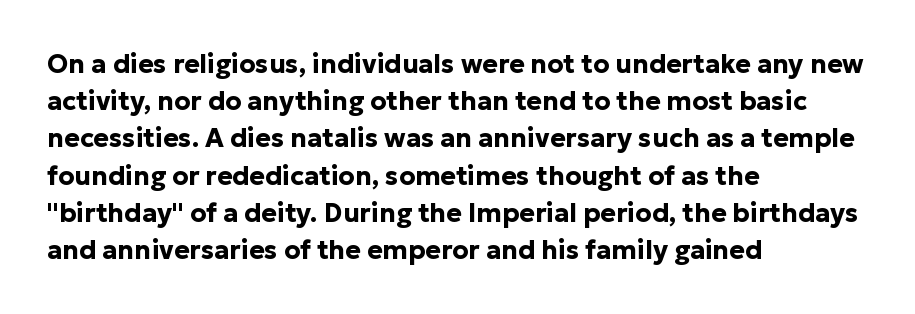
{"italic": "no", "bold": "yes", "underline": "no", "align": "left", "line_spacing": "normal", "line_spacing_ratio": 1.43, "letter_spacing": "normal", "letter_spacing_em": 0.0, "glyph_px": 26}
